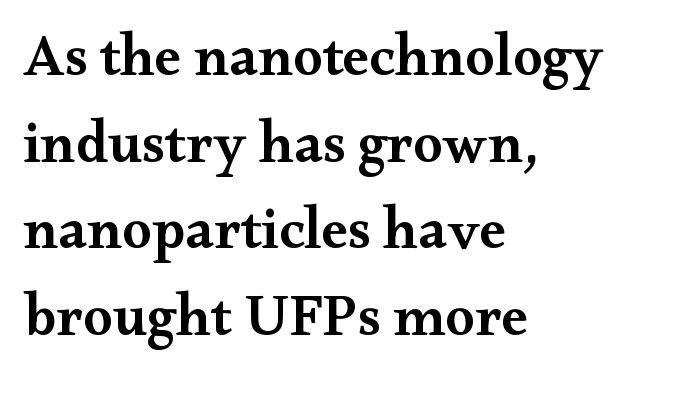
{"serif": "yes", "italic": "no", "bold": "semi", "weight": "semibold", "width": "wide", "stroke_contrast": "medium", "x_height": "small", "monospaced": "no", "underline": "no", "align": "left", "line_spacing": "normal", "line_spacing_ratio": 1.47, "letter_spacing": "normal", "letter_spacing_em": 0.0, "glyph_px": 59}
